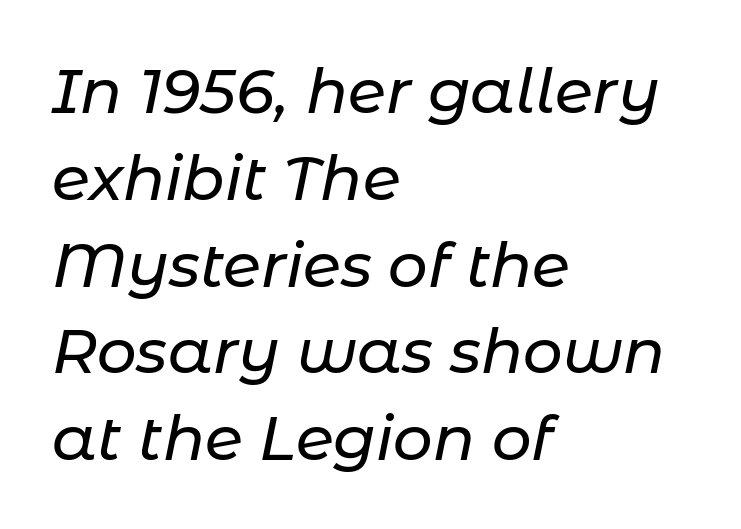
Q: Is the text italic (slanted)? A: Yes, it leans right by about 11 degrees.
Q: Is the text underlined? A: No.
Q: How is the paragraph aligned? A: Left-aligned.
Q: Is the spacing between letters normal or unusually wide? A: Normal.
Q: Is the spacing between lines tight, normal or loose? A: Normal.
Q: Width (condensed, normal, or wide)? A: Normal.
Q: Stroke contrast? A: Low.
Q: x-height? A: Medium.
Q: Monospaced? A: No.
